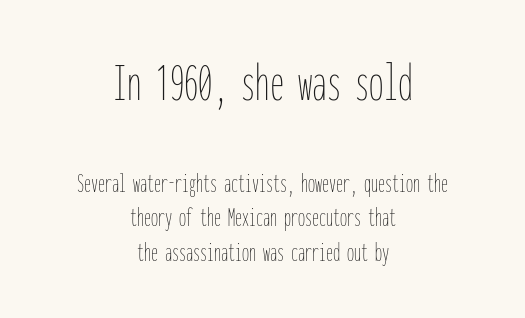
How are the letters spaced? Ordinarily, with no added tracking. This rendering uses center alignment, leaving both contours irregular but symmetric. In this sample the first text group is rendered at the bigger scale. Weight: not bold — regular or lighter.
